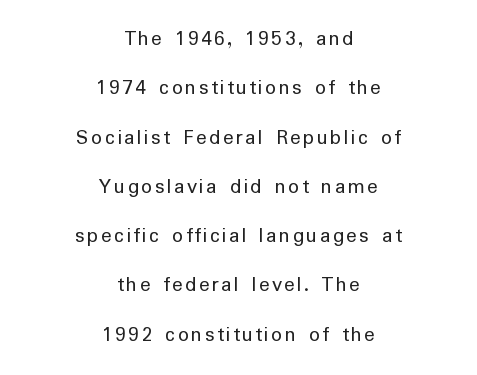
{"italic": "no", "bold": "no", "underline": "no", "align": "center", "line_spacing": "loose", "line_spacing_ratio": 2.24, "glyph_px": 22}
